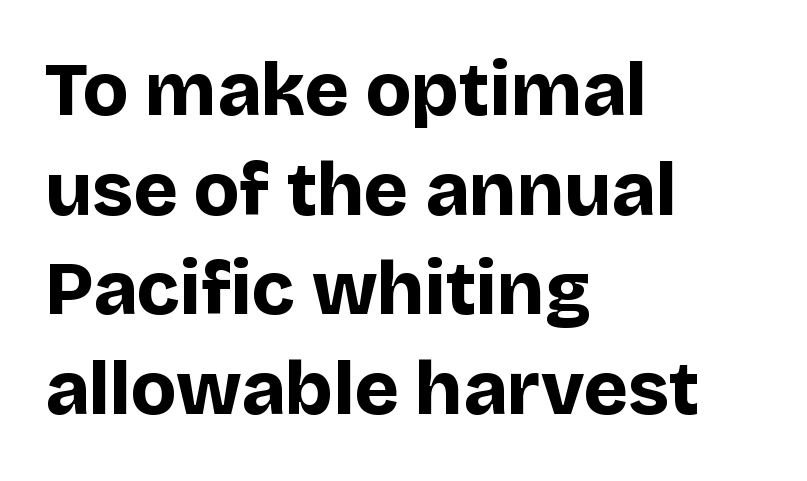
The image shows 75 px bold sans-serif type, upright; set left-aligned, normal line spacing (1.33x), normal letter spacing, not underlined; low stroke contrast and a large x-height.
